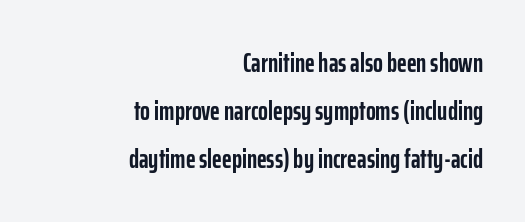
{"italic": "no", "bold": "yes", "underline": "no", "align": "right", "line_spacing_ratio": 1.84, "letter_spacing": "normal", "letter_spacing_em": 0.0, "glyph_px": 26}
